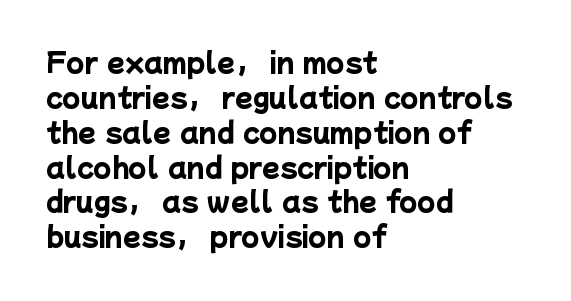
Honestly, there is no underline to notice here at all. Every letter is thick-stroked: bold, no question. Horizontal bands of white between lines are of average thickness. The typesetter chose a ragged-right arrangement here. Honestly, the letter spacing is just normal — you wouldn't notice it.
